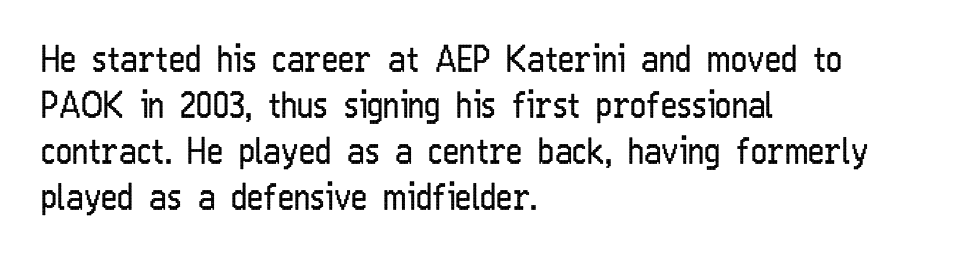
The image shows 35 px regular-weight, condensed sans-serif type, upright; set left-aligned, normal line spacing (1.31x), normal letter spacing, not underlined; low stroke contrast and a medium x-height.
